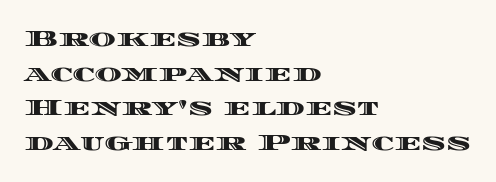
The image shows 23 px text type, upright; set left-aligned, normal line spacing (1.51x), normal letter spacing, not underlined.
